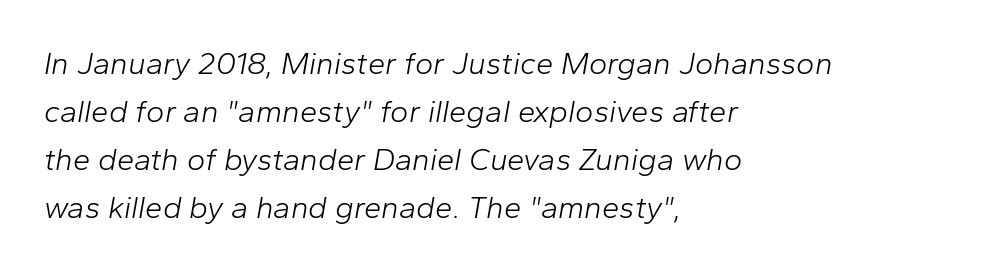
The image shows 31 px light type, italic (leaning right); set left-aligned, normal line spacing (1.55x), normal letter spacing, not underlined; low stroke contrast and a medium x-height.
